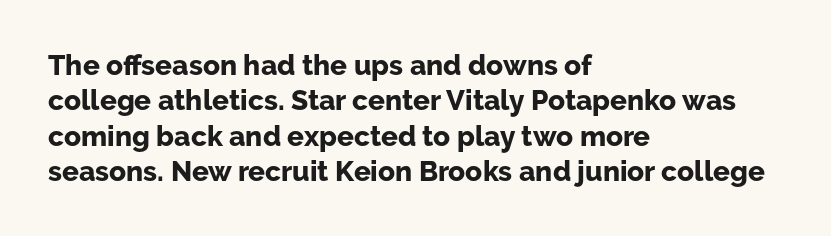
{"serif": "no", "italic": "no", "bold": "yes", "weight": "bold", "width": "normal", "stroke_contrast": "low", "x_height": "medium", "monospaced": "no", "underline": "no", "align": "left", "line_spacing": "normal", "line_spacing_ratio": 1.26, "letter_spacing": "normal", "letter_spacing_em": 0.0, "glyph_px": 28}
